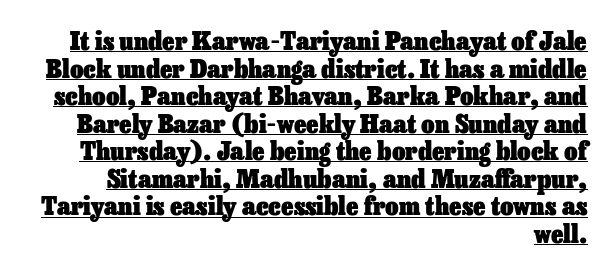
Q: Is the text bold? A: Yes.
Q: Is the text italic (slanted)? A: No, it is upright.
Q: Is the text underlined? A: Yes.
Q: How is the paragraph aligned? A: Right-aligned.
Q: Is the spacing between letters normal or unusually wide? A: Normal.
Q: Is the spacing between lines tight, normal or loose? A: Tight.
